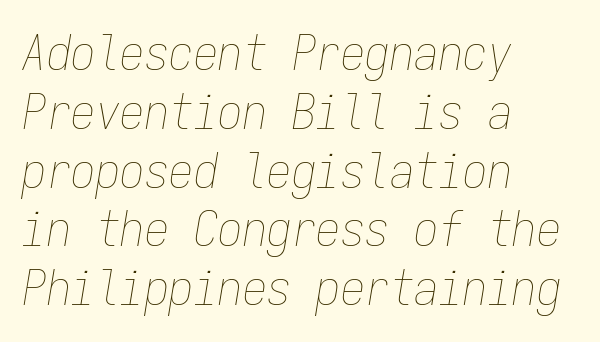
{"italic": "yes", "lean": "right", "slant_degrees": 9, "bold": "no", "weight": "thin", "width": "condensed", "stroke_contrast": "low", "x_height": "medium", "monospaced": "yes", "underline": "no", "align": "left", "line_spacing_ratio": 1.2, "letter_spacing": "normal", "letter_spacing_em": 0.0, "glyph_px": 49}
